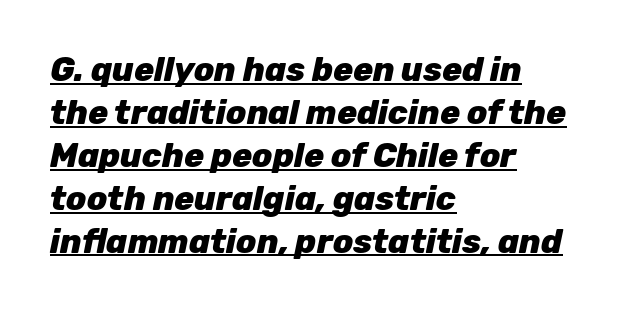
Q: Is the text bold? A: Yes.
Q: Is the text italic (slanted)? A: Yes, it leans right by about 12 degrees.
Q: Is the text underlined? A: Yes.
Q: How is the paragraph aligned? A: Left-aligned.
Q: Is the spacing between letters normal or unusually wide? A: Normal.
Q: Is the spacing between lines tight, normal or loose? A: Normal.
Q: Width (condensed, normal, or wide)? A: Normal.
Q: Stroke contrast? A: Low.
Q: x-height? A: Medium.
Q: Monospaced? A: No.
